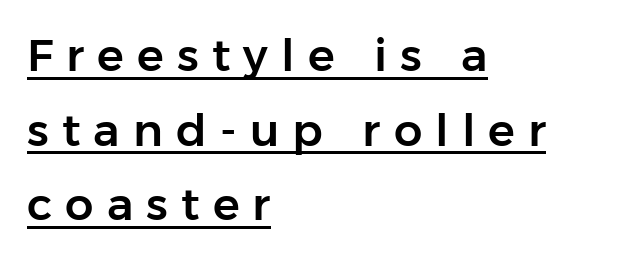
{"serif": "no", "italic": "no", "width": "normal", "stroke_contrast": "low", "x_height": "medium", "monospaced": "no", "underline": "yes", "align": "left", "line_spacing": "normal", "line_spacing_ratio": 1.66, "letter_spacing": "wide", "letter_spacing_em": 0.29, "glyph_px": 45}
